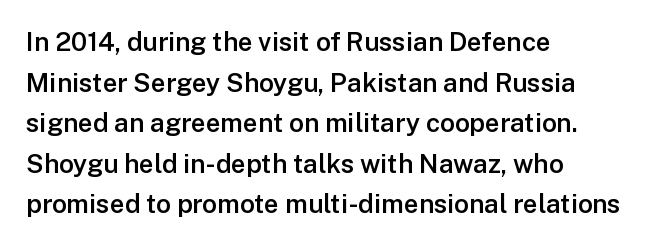
Q: Is the text bold? A: Semi-bold.
Q: Is the text italic (slanted)? A: No, it is upright.
Q: Is the text underlined? A: No.
Q: How is the paragraph aligned? A: Left-aligned.
Q: Is the spacing between letters normal or unusually wide? A: Normal.
Q: Is the spacing between lines tight, normal or loose? A: Normal.
